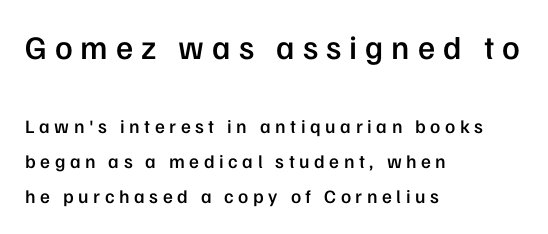
The image shows 33 px semibold sans-serif type, upright; set left-aligned, line spacing 1.86x, unusually wide letter spacing (+0.24 em), not underlined; the first (top) block is 1.74x larger; low stroke contrast and a medium x-height.
